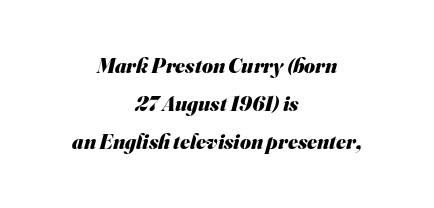
Is the letter spacing exaggerated? No — it looks like the ordinary default. Compared with an ordinary text face, these strokes are far heavier — a full bold. The glyphs are unaccompanied by any horizontal stroke below them. Centered paragraph, ragged on both sides.
